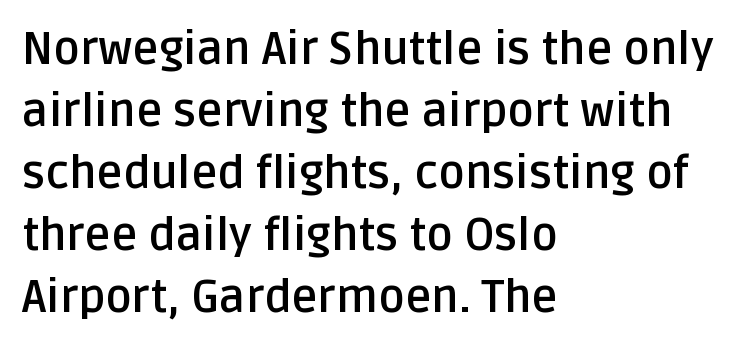
{"serif": "no", "italic": "no", "bold": "yes", "weight": "semibold", "width": "normal", "stroke_contrast": "low", "x_height": "large", "monospaced": "no", "underline": "no", "align": "left", "line_spacing": "normal", "line_spacing_ratio": 1.38, "letter_spacing": "normal", "letter_spacing_em": 0.0, "glyph_px": 45}
